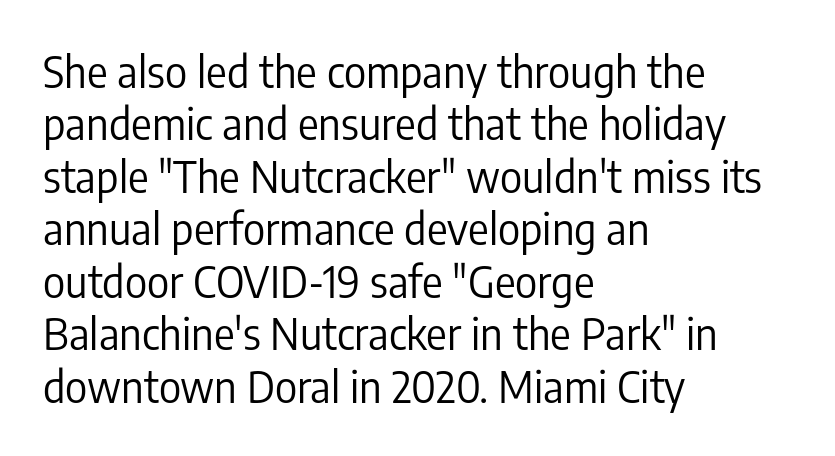
The image shows 43 px regular-weight, condensed sans-serif type, upright; set left-aligned, line spacing 1.22x, normal letter spacing, not underlined; low stroke contrast and a medium x-height.
